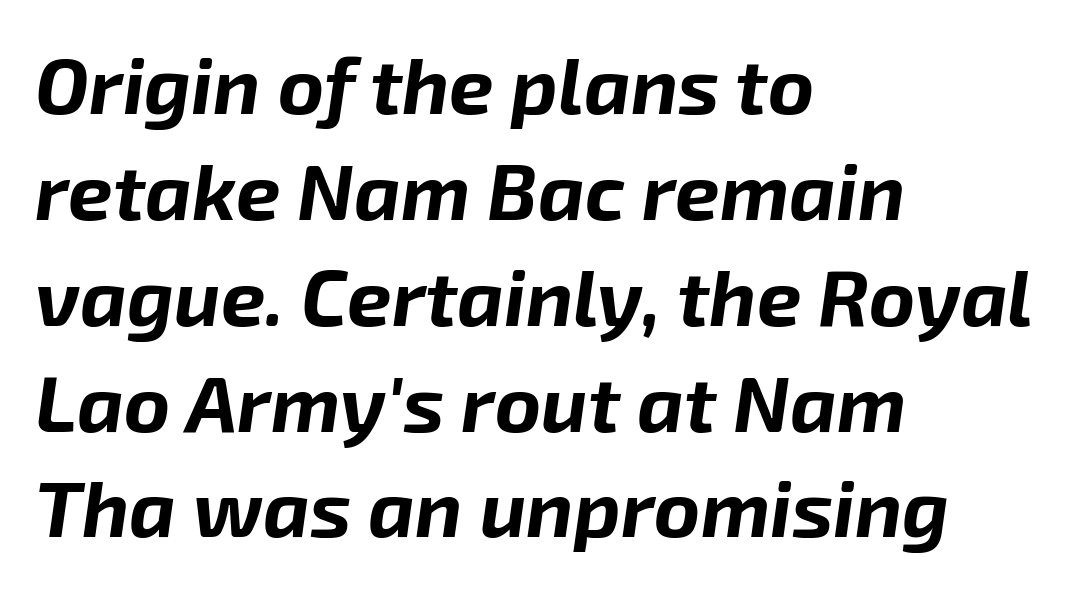
Q: Is the text bold? A: Yes.
Q: Is the text italic (slanted)? A: Yes, it leans right by about 8 degrees.
Q: Is the text underlined? A: No.
Q: How is the paragraph aligned? A: Left-aligned.
Q: Is the spacing between letters normal or unusually wide? A: Normal.
Q: Is the spacing between lines tight, normal or loose? A: Normal.
Q: Width (condensed, normal, or wide)? A: Normal.
Q: Stroke contrast? A: Low.
Q: x-height? A: Medium.
Q: Monospaced? A: No.
